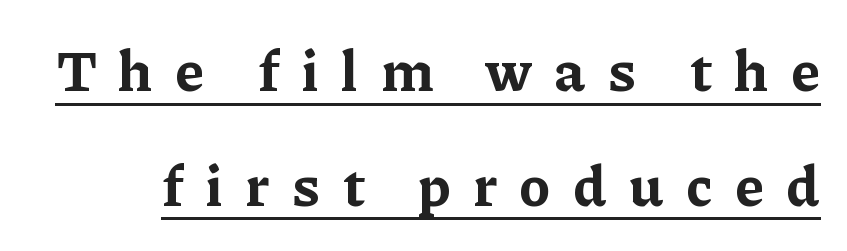
The image shows 57 px bold serif type, upright; set loose line spacing (2.01x), unusually wide letter spacing (+0.39 em), underlined; low stroke contrast and a medium x-height.
